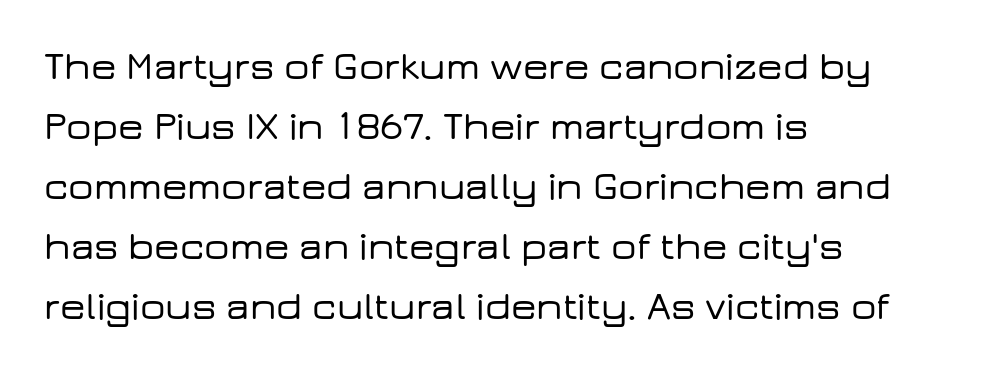
You can tell it's not italic because the verticals are truly vertical. Tracking here is standard; glyphs follow each other at the usual distance. This sample is left-justified, so line endings fall wherever the words run out. Regarding leading, the lines here are spaced in the standard way.
